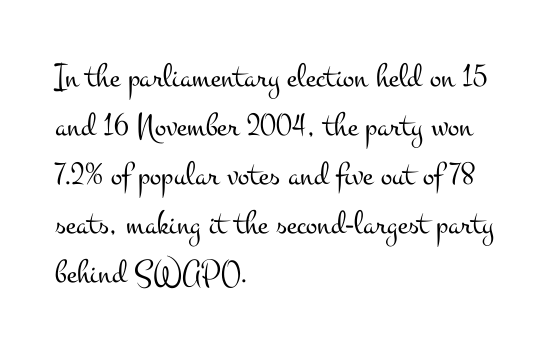
{"serif": "yes", "bold": "no", "weight": "light", "width": "wide", "stroke_contrast": "medium", "x_height": "small", "monospaced": "no", "underline": "no", "align": "left", "line_spacing": "normal", "line_spacing_ratio": 1.44, "letter_spacing": "normal", "letter_spacing_em": 0.0, "glyph_px": 34}
